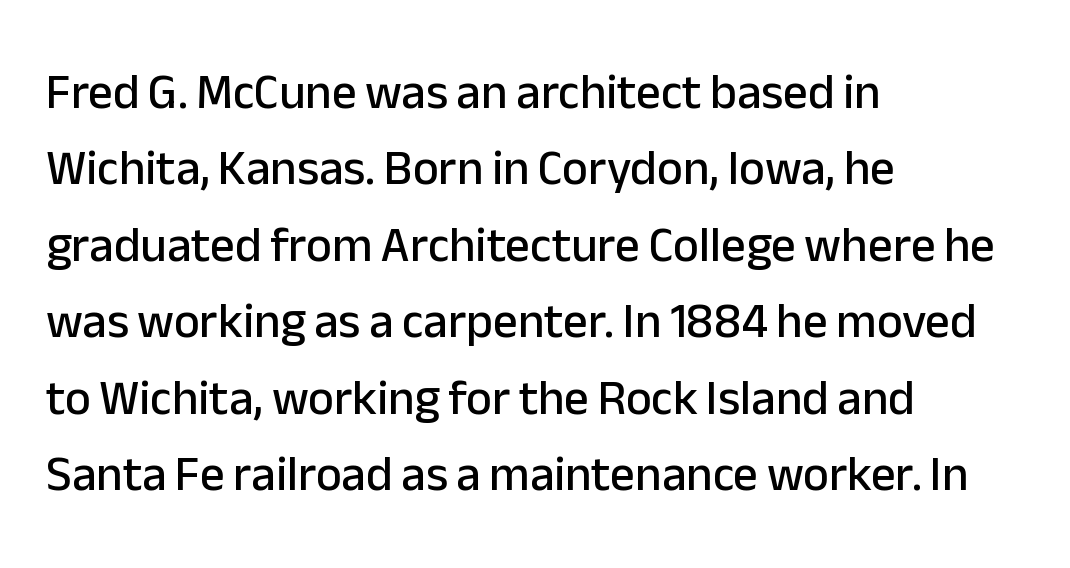
The image shows 49 px sans-serif type, upright; set left-aligned, normal line spacing (1.56x), normal letter spacing, not underlined; low stroke contrast and a medium x-height.
